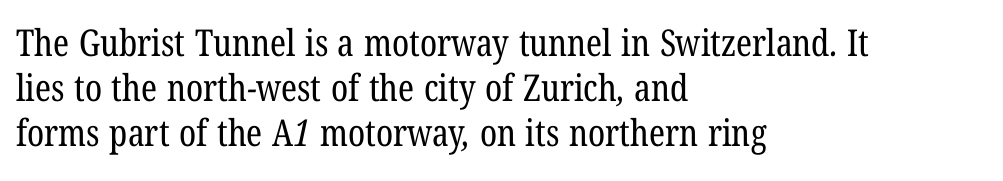
The image shows 37 px regular-weight, condensed serif type; set left-aligned, line spacing 1.21x, normal letter spacing, not underlined; low stroke contrast and a medium x-height.
